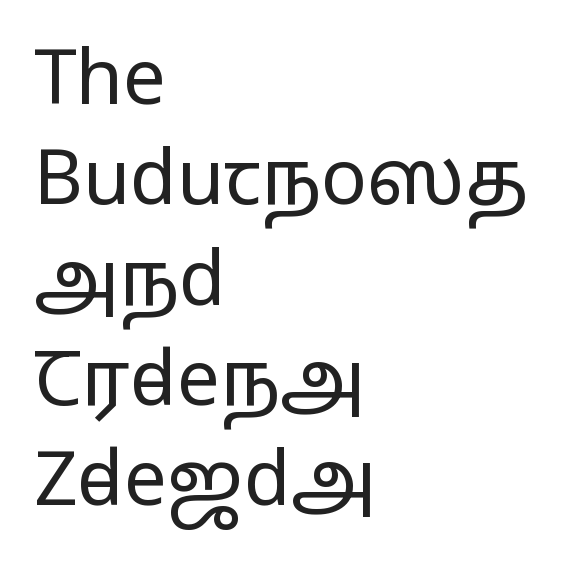
{"serif": "no", "italic": "no", "bold": "no", "weight": "regular", "width": "wide", "stroke_contrast": "low", "x_height": "medium", "monospaced": "no", "underline": "no", "align": "left", "line_spacing": "normal", "line_spacing_ratio": 1.32, "letter_spacing": "normal", "letter_spacing_em": 0.0, "glyph_px": 76}
